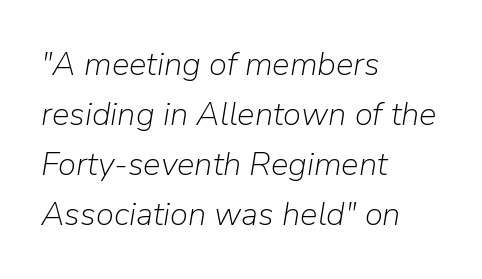
Q: Is the text bold? A: No.
Q: Is the text italic (slanted)? A: Yes, it leans right by about 9 degrees.
Q: Is the text underlined? A: No.
Q: How is the paragraph aligned? A: Left-aligned.
Q: Is the spacing between letters normal or unusually wide? A: Normal.
Q: Is the spacing between lines tight, normal or loose? A: Normal.
Q: Width (condensed, normal, or wide)? A: Normal.
Q: Stroke contrast? A: Low.
Q: x-height? A: Medium.
Q: Monospaced? A: No.
